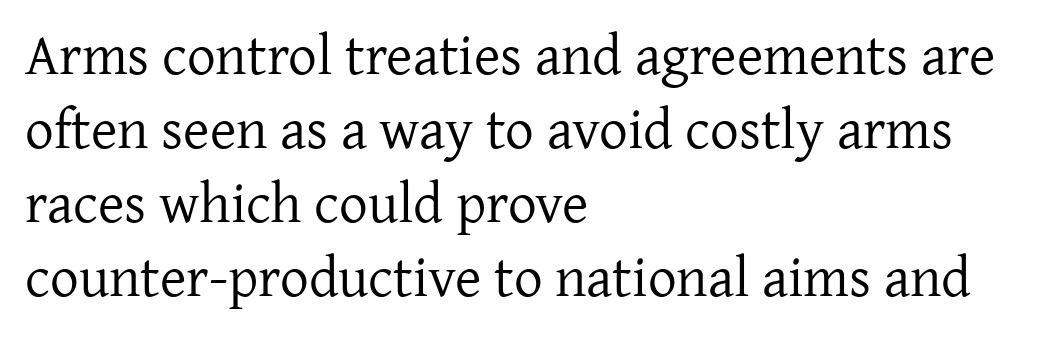
{"serif": "yes", "italic": "no", "bold": "no", "weight": "regular", "width": "normal", "stroke_contrast": "low", "x_height": "medium", "monospaced": "no", "underline": "no", "align": "left", "line_spacing": "normal", "line_spacing_ratio": 1.3, "letter_spacing": "normal", "letter_spacing_em": 0.0, "glyph_px": 57}
